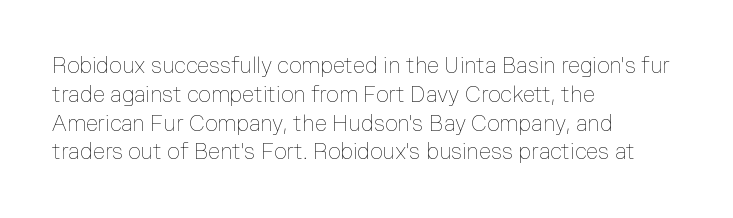
{"italic": "no", "bold": "no", "underline": "no", "align": "left", "line_spacing": "normal", "line_spacing_ratio": 1.31, "letter_spacing": "normal", "letter_spacing_em": 0.0, "glyph_px": 22}
